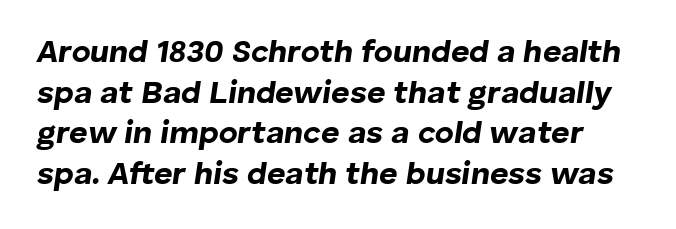
{"italic": "yes", "lean": "right", "slant_degrees": 8, "bold": "yes", "weight": "bold", "width": "normal", "stroke_contrast": "low", "x_height": "medium", "monospaced": "no", "underline": "no", "line_spacing": "normal", "line_spacing_ratio": 1.27, "letter_spacing": "normal", "letter_spacing_em": 0.0, "glyph_px": 32}
